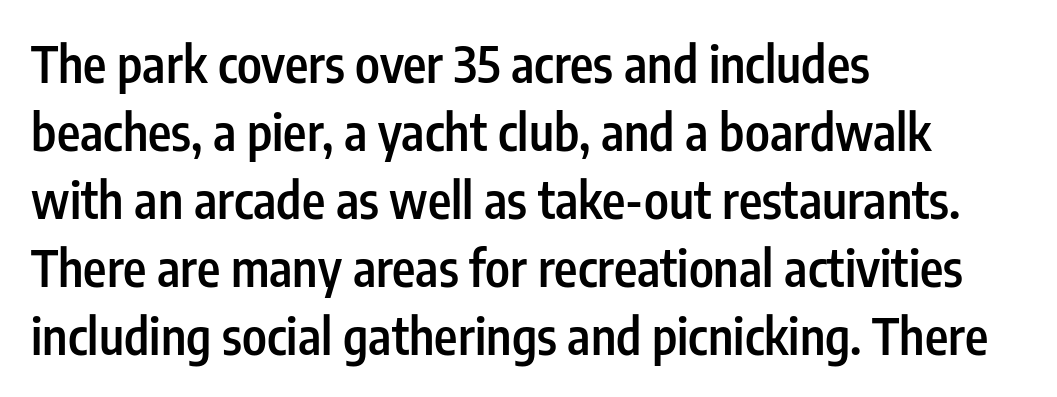
The image shows 50 px semibold, condensed sans-serif type, upright; set left-aligned, normal line spacing (1.36x), normal letter spacing, not underlined; low stroke contrast and a medium x-height.
